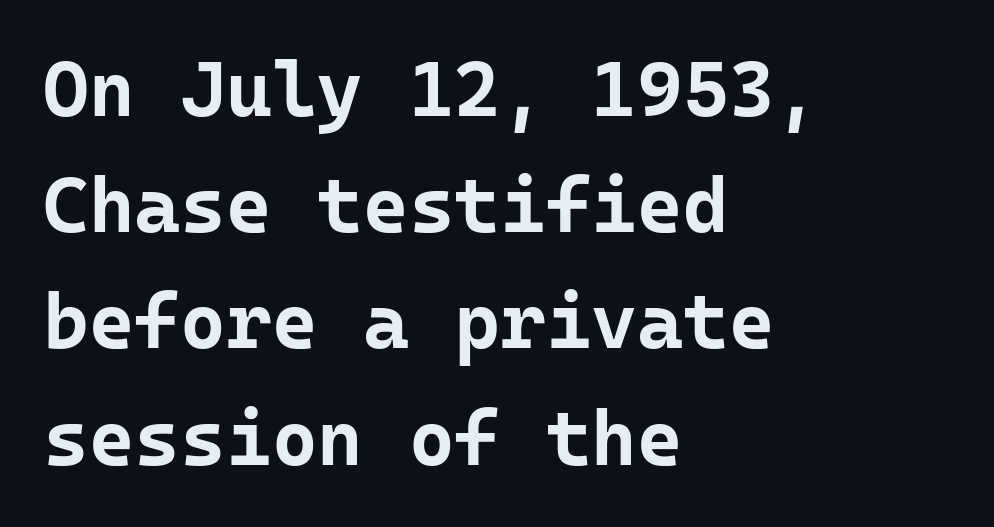
The lettering stays uniformly vertical, giving the passage a roman look. On the weight axis this lands at bold, roughly 700. No feet cap the strokes, marking this as sans-serif type. The rendering uses typewriter-style spacing with identical character cells. Spacing between characters is what you'd get straight out of the box. Glance below the letters and you will spot only blank space.
